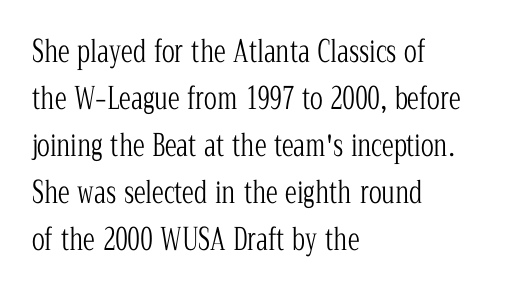
Unlike italic type, these characters show no tilt at all. Horizontal alignment here is leftward, the default for most running prose. The designer left line spacing at the default. Weight: in the light-to-regular range. There is no visible air inserted between adjacent glyphs.
